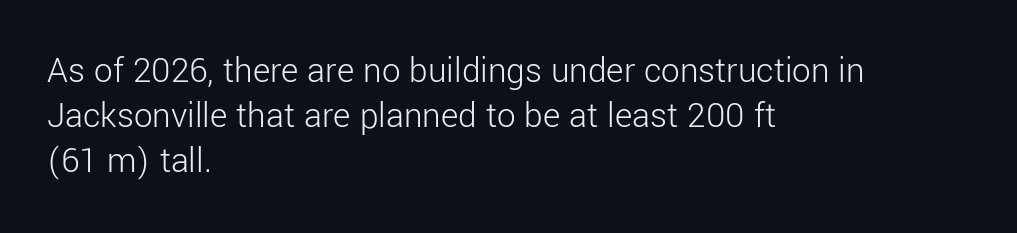
The image shows 37 px light sans-serif type, upright; set left-aligned, line spacing 1.21x, normal letter spacing, not underlined; low stroke contrast and a medium x-height.
